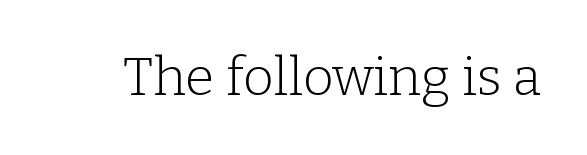
{"serif": "yes", "italic": "no", "bold": "no", "weight": "light", "width": "normal", "stroke_contrast": "low", "x_height": "medium", "monospaced": "no", "underline": "no", "letter_spacing": "normal", "letter_spacing_em": 0.0, "glyph_px": 53}
